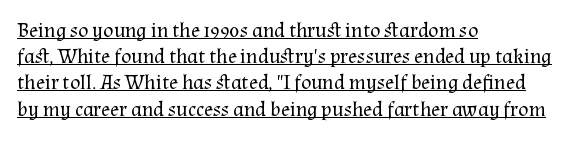
{"italic": "no", "bold": "no", "underline": "yes", "align": "left", "line_spacing": "normal", "line_spacing_ratio": 1.25, "letter_spacing": "normal", "letter_spacing_em": 0.0, "glyph_px": 21}
